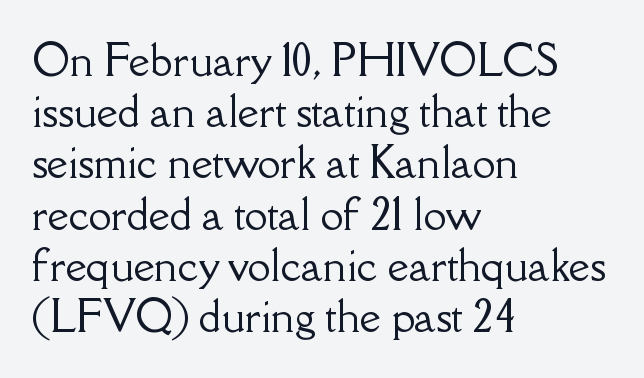
Q: Is the text italic (slanted)? A: No, it is upright.
Q: Is the typeface a serif or a sans-serif typeface? A: Serif.
Q: Is the text underlined? A: No.
Q: How is the paragraph aligned? A: Left-aligned.
Q: Is the spacing between letters normal or unusually wide? A: Normal.
Q: Is the spacing between lines tight, normal or loose? A: Normal.
Q: Width (condensed, normal, or wide)? A: Normal.
Q: Stroke contrast? A: Low.
Q: x-height? A: Small.
Q: Monospaced? A: No.
